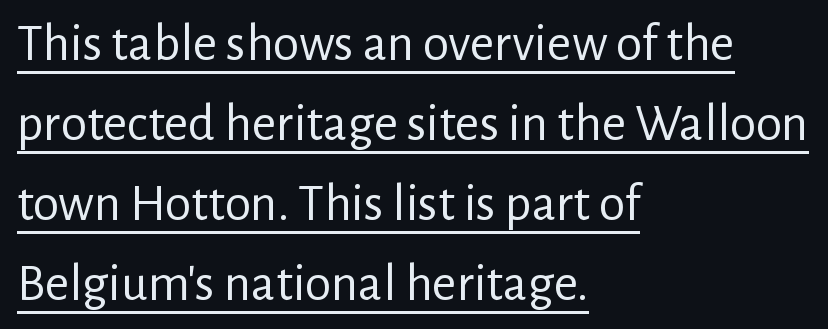
{"serif": "no", "italic": "no", "bold": "no", "weight": "regular", "width": "normal", "stroke_contrast": "low", "x_height": "medium", "monospaced": "no", "underline": "yes", "align": "left", "line_spacing": "normal", "line_spacing_ratio": 1.51, "letter_spacing": "normal", "letter_spacing_em": 0.0, "glyph_px": 53}
